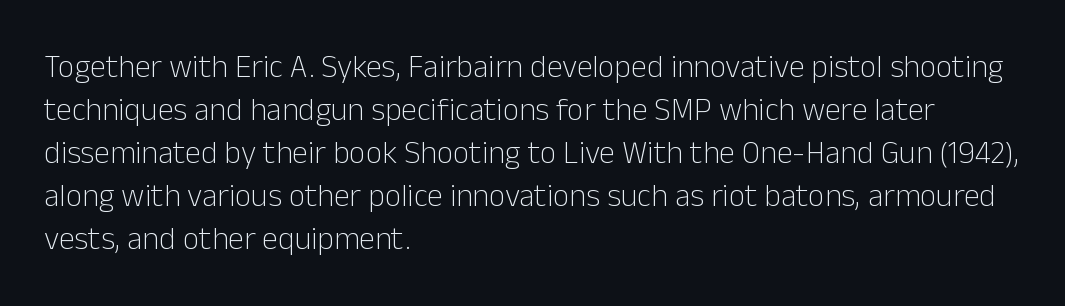
The image shows 32 px light sans-serif type, upright; set left-aligned, normal line spacing (1.34x), normal letter spacing, not underlined; low stroke contrast and a medium x-height.
